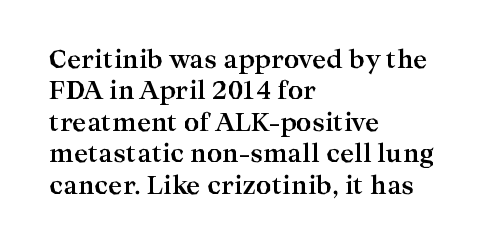
Q: Is the text bold? A: Yes.
Q: Is the text italic (slanted)? A: No, it is upright.
Q: Is the text underlined? A: No.
Q: How is the paragraph aligned? A: Left-aligned.
Q: Is the spacing between letters normal or unusually wide? A: Normal.
Q: Is the spacing between lines tight, normal or loose? A: Normal.
